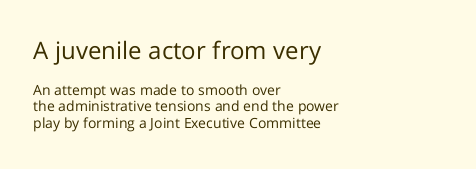
Observe the ordinary spacing: letters are neighbours, not strangers. Which chunk is bigger? The first one — the top block dwarfs the bottom. Clear beneath every line of the passage. Notice how the stems are strictly vertical — no italics here. The paragraph has a hard left edge and a soft right edge. Is this a heavy cut? Hardly; it is regular or lighter.
